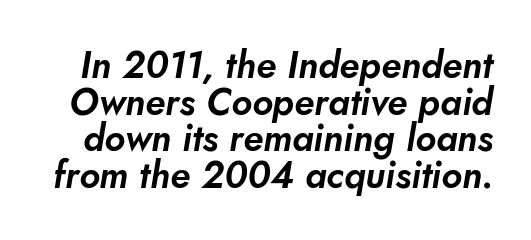
{"serif": "no", "width": "normal", "stroke_contrast": "low", "x_height": "small", "monospaced": "no", "underline": "no", "line_spacing": "tight", "line_spacing_ratio": 0.99, "letter_spacing": "normal", "letter_spacing_em": 0.0, "glyph_px": 37}
